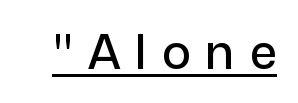
Q: Is the text italic (slanted)? A: No, it is upright.
Q: Is the typeface a serif or a sans-serif typeface? A: Sans-serif.
Q: Is the text underlined? A: Yes.
Q: Is the spacing between letters normal or unusually wide? A: Unusually wide.
Q: Width (condensed, normal, or wide)? A: Normal.
Q: Stroke contrast? A: Low.
Q: x-height? A: Medium.
Q: Monospaced? A: No.
